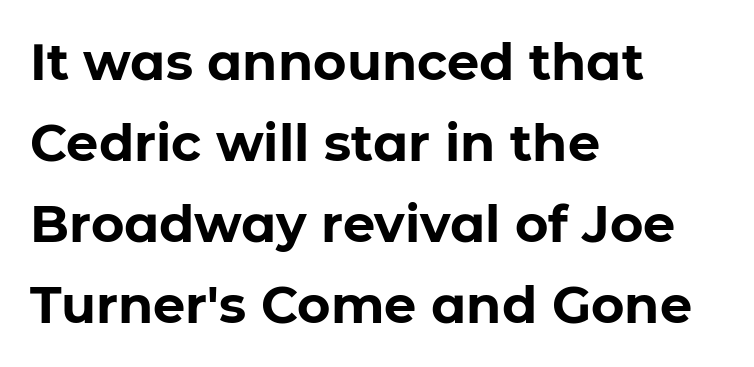
These lines keep a tight, regular rhythm from letter to letter. The space between consecutive lines is moderate. Ascenders rise straight up at ninety degrees. The area under the type is left untouched. This is heavy type, rendered in bold.
